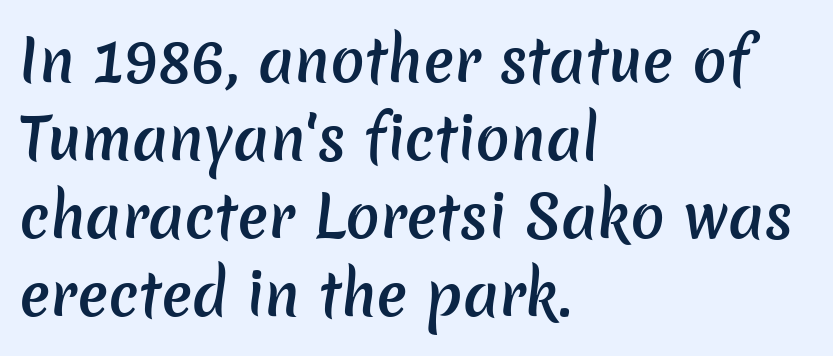
The image shows 57 px semibold sans-serif type; set left-aligned, normal line spacing (1.37x), normal letter spacing, not underlined; low stroke contrast and a medium x-height.
